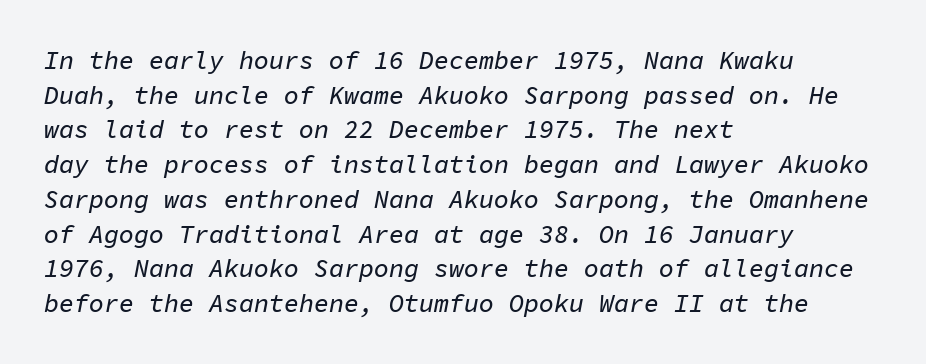
The image shows 25 px text type, italic (leaning right); set left-aligned, normal line spacing (1.39x), normal letter spacing, not underlined.
